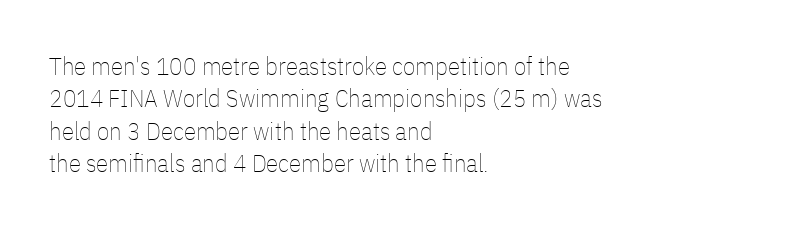
The words here are not underlined. Whoever set this chose a conventional vertical rhythm. Honestly, the letter spacing is just normal — you wouldn't notice it. Tall strokes in this sample are plumb rather than angled. Compared with a centered layout, this one pins lines to the left instead. The weight tops out at a normal text grade.
